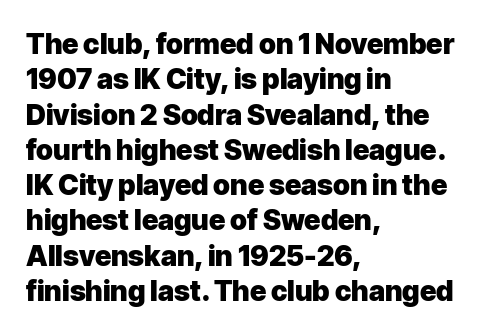
The image shows 28 px heavy sans-serif type, upright; set left-aligned, normal line spacing (1.26x), normal letter spacing, not underlined; low stroke contrast and a medium x-height.
